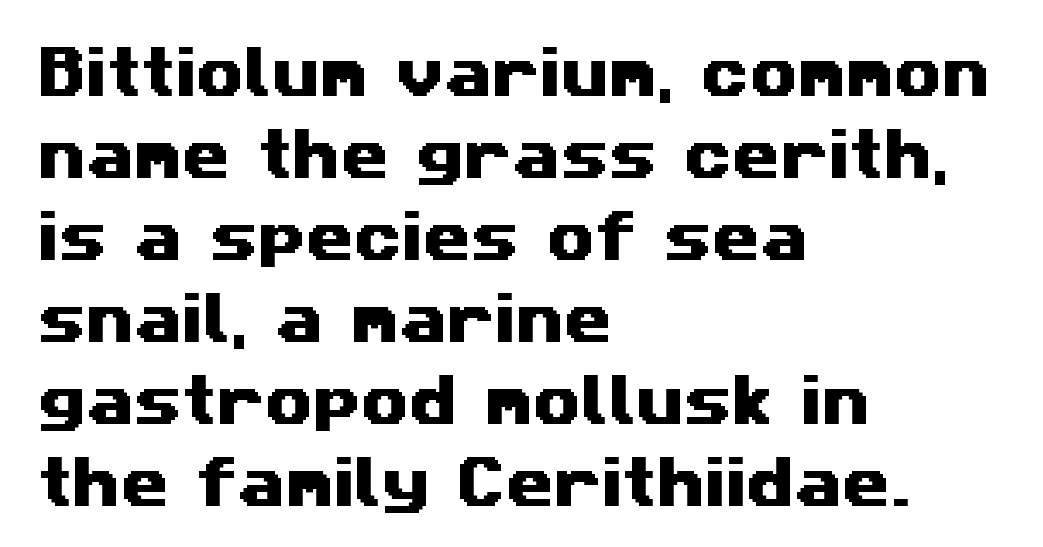
Q: Is the typeface a serif or a sans-serif typeface? A: Sans-serif.
Q: Is the text underlined? A: No.
Q: How is the paragraph aligned? A: Left-aligned.
Q: Is the spacing between letters normal or unusually wide? A: Normal.
Q: Is the spacing between lines tight, normal or loose? A: Normal.
Q: Width (condensed, normal, or wide)? A: Wide.
Q: Stroke contrast? A: Medium.
Q: x-height? A: Medium.
Q: Monospaced? A: No.
